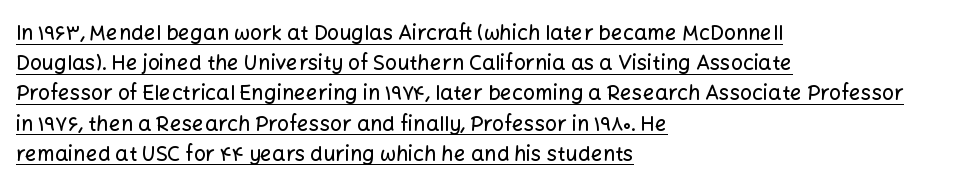
Default kerning and tracking; the words read as compact shapes. The passage shown stacks its lines at a standard gap. Beneath each row of characters lies a ruled line. Compared with a centered layout, this one pins lines to the left instead. Is there any slant? The stems are plumb.
